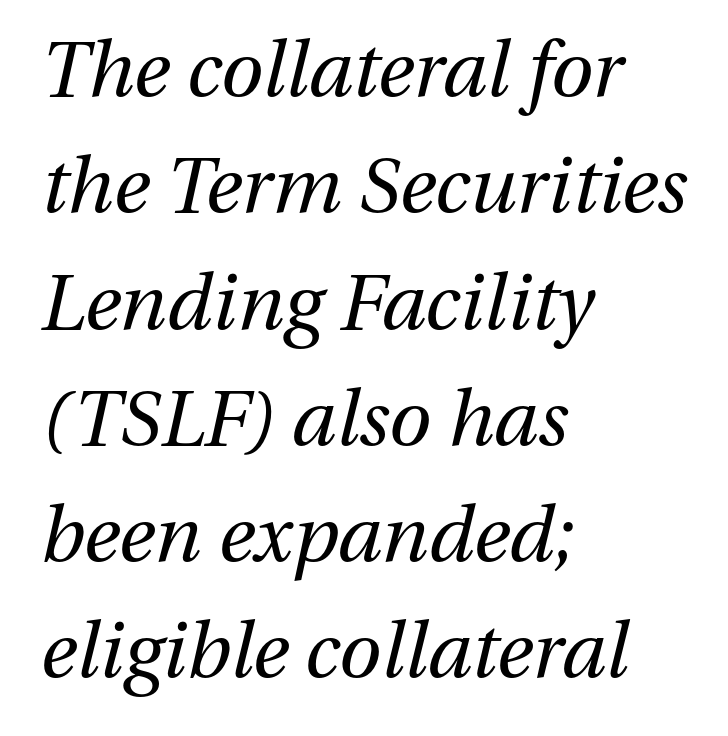
Q: Is the text bold? A: No.
Q: Is the text italic (slanted)? A: Yes, it leans right by about 13 degrees.
Q: Is the text underlined? A: No.
Q: How is the paragraph aligned? A: Left-aligned.
Q: Is the spacing between letters normal or unusually wide? A: Normal.
Q: Is the spacing between lines tight, normal or loose? A: Normal.
Q: Width (condensed, normal, or wide)? A: Normal.
Q: Stroke contrast? A: Medium.
Q: x-height? A: Medium.
Q: Monospaced? A: No.
